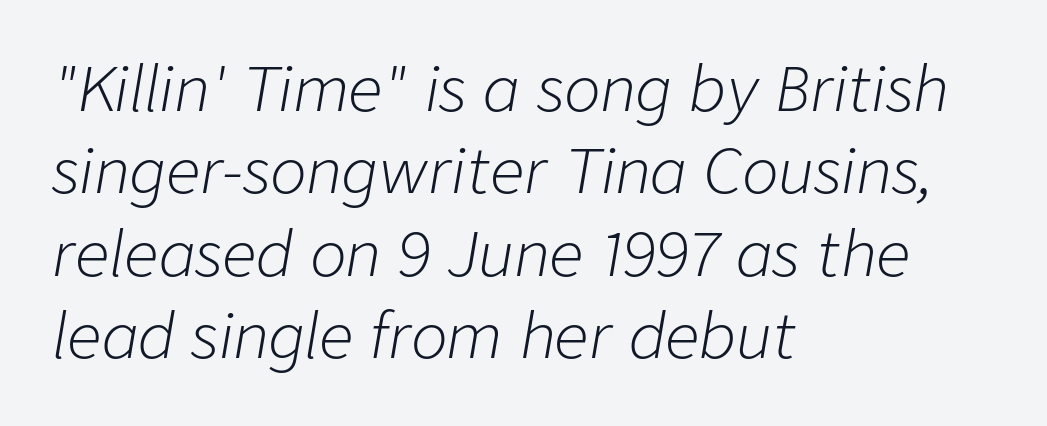
{"italic": "yes", "lean": "right", "slant_degrees": 9, "bold": "no", "weight": "light", "width": "normal", "stroke_contrast": "low", "x_height": "medium", "monospaced": "no", "underline": "no", "align": "left", "line_spacing": "normal", "line_spacing_ratio": 1.35, "letter_spacing": "normal", "letter_spacing_em": 0.0, "glyph_px": 61}
